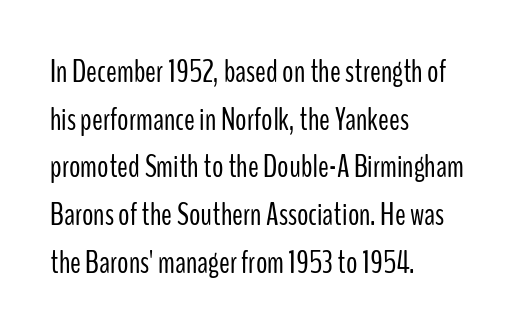
Q: Is the text bold? A: No.
Q: Is the text italic (slanted)? A: No, it is upright.
Q: Is the typeface a serif or a sans-serif typeface? A: Sans-serif.
Q: Is the text underlined? A: No.
Q: How is the paragraph aligned? A: Left-aligned.
Q: Is the spacing between letters normal or unusually wide? A: Normal.
Q: Is the spacing between lines tight, normal or loose? A: Normal.
Q: Width (condensed, normal, or wide)? A: Condensed.
Q: Stroke contrast? A: Low.
Q: x-height? A: Medium.
Q: Monospaced? A: No.
